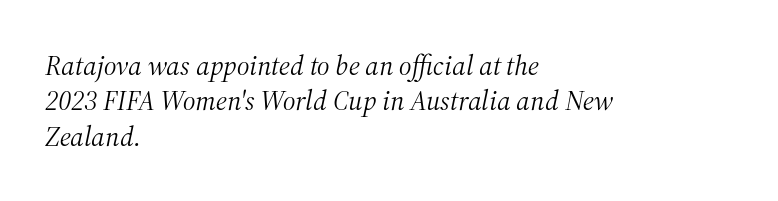
The passage is arranged the way most books set body copy — flush left. The specimen omits any rule beneath the text block's lines. Is this a heavy cut? Hardly; it is regular or lighter. There's an unmistakable incline to the writing here.
